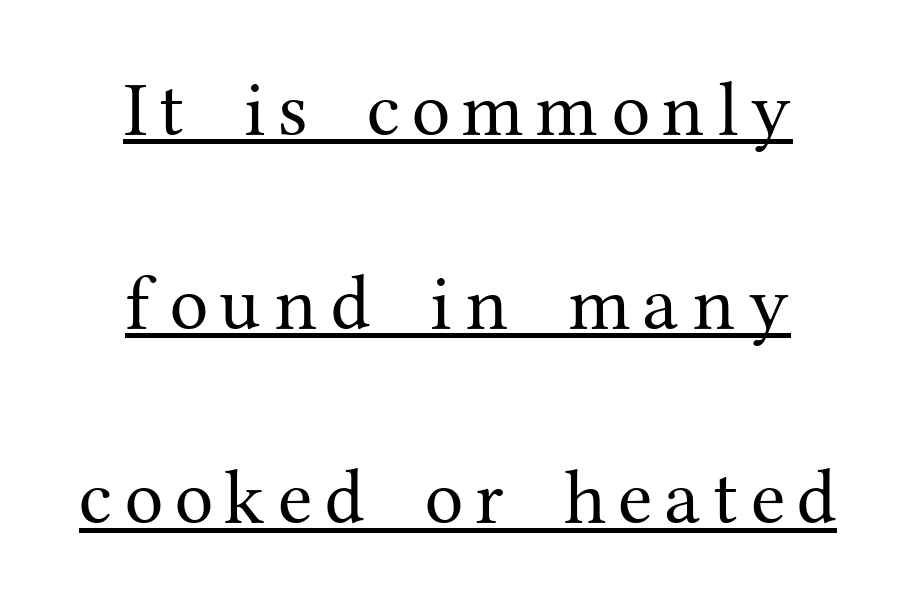
{"serif": "yes", "italic": "no", "bold": "no", "weight": "regular", "width": "normal", "stroke_contrast": "medium", "x_height": "medium", "monospaced": "no", "underline": "yes", "align": "center", "line_spacing": "loose", "line_spacing_ratio": 2.49, "glyph_px": 78}
